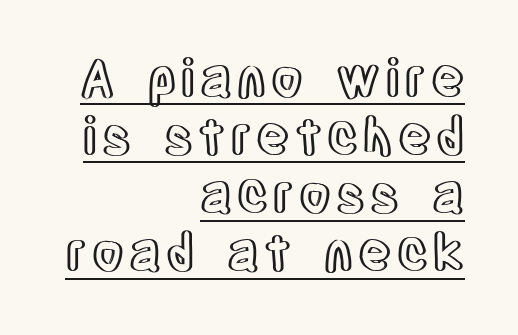
Q: Is the text italic (slanted)? A: No, it is upright.
Q: Is the text underlined? A: Yes.
Q: How is the paragraph aligned? A: Right-aligned.
Q: Is the spacing between lines tight, normal or loose? A: Tight.
Q: Width (condensed, normal, or wide)? A: Condensed.
Q: x-height? A: Large.
Q: Monospaced? A: No.
